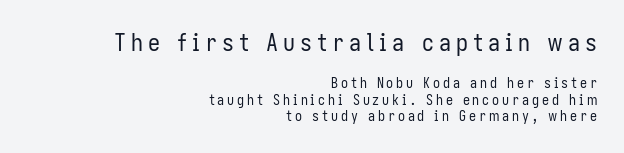
The letters stand upright; this is a roman face. Type size steps down from the first block to the second. Descenders are the only things crossing below the line. Vertical stems look standard width or narrower in stroke. Here the glyphs are tracked loosely, breaking word shapes into spaced letters. Each line ends at the same right margin while the left side varies.
